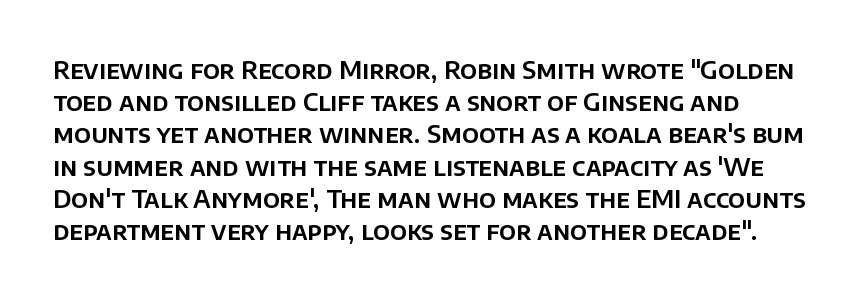
The image shows 25 px text type, upright; set normal line spacing (1.29x), normal letter spacing, not underlined.
